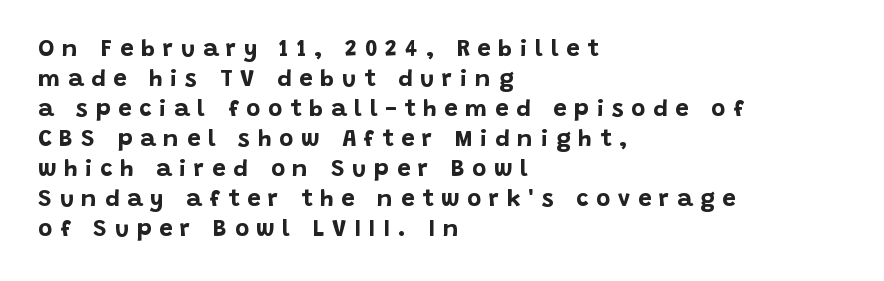
Leading: standard. Lines of text with bare space underneath. This rendering uses left alignment, leaving the right contour irregular. Observe the wide spacing: letters keep a clear distance from each other. The characters look thick and weighty, a clear bold.
